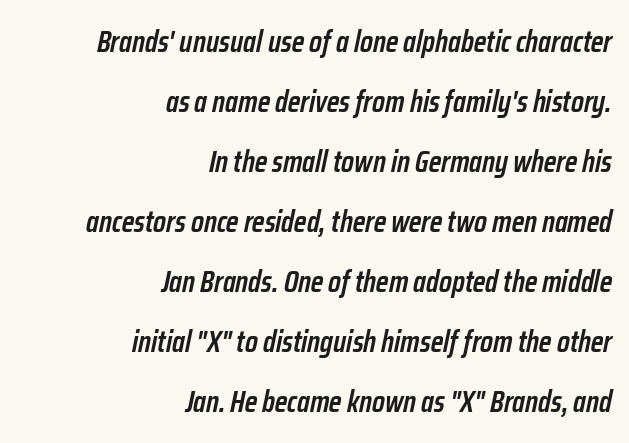
The image shows 30 px semibold, condensed type, italic (leaning right); set right-aligned, loose line spacing (2.0x), normal letter spacing, not underlined; low stroke contrast and a medium x-height.
